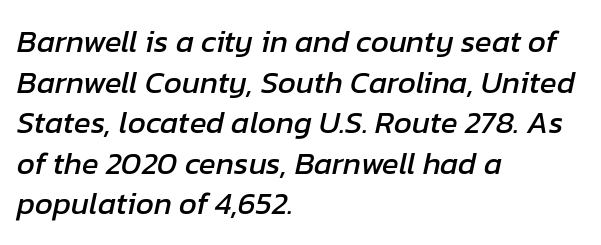
The image shows 31 px text type, italic (leaning right); set left-aligned, normal line spacing (1.31x), normal letter spacing, not underlined; low stroke contrast and a medium x-height.
